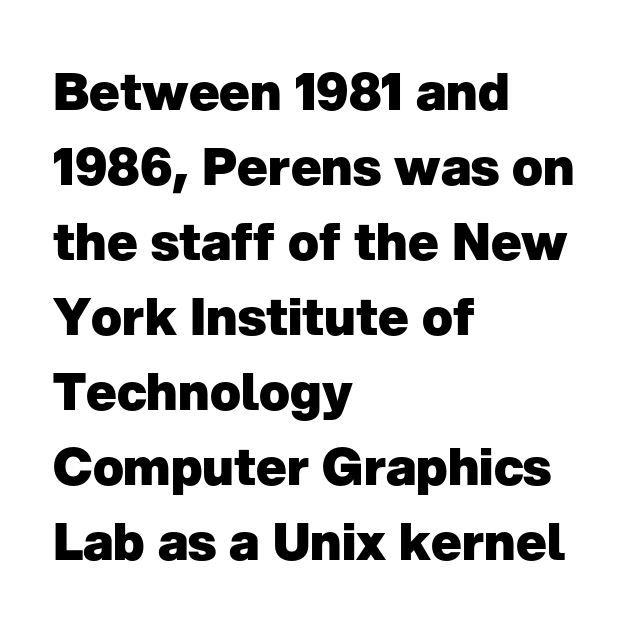
The image shows 51 px heavy sans-serif type, upright; set left-aligned, normal line spacing (1.47x), normal letter spacing, not underlined; low stroke contrast and a medium x-height.
